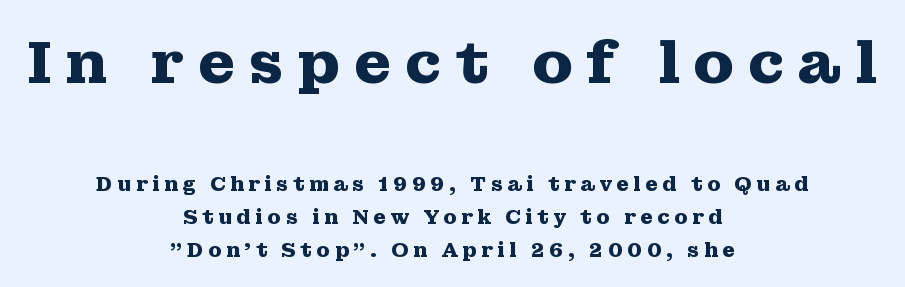
Q: Is the text bold? A: Yes.
Q: Is the text italic (slanted)? A: No, it is upright.
Q: Is the typeface a serif or a sans-serif typeface? A: Serif.
Q: Is the text underlined? A: No.
Q: How is the paragraph aligned? A: Centered.
Q: Is the spacing between letters normal or unusually wide? A: Unusually wide.
Q: Is the spacing between lines tight, normal or loose? A: Normal.
Q: Which block of text is set in a larger size, the first (top) or the second (bottom)? A: The first (top) one.
Q: Width (condensed, normal, or wide)? A: Wide.
Q: Stroke contrast? A: Medium.
Q: x-height? A: Medium.
Q: Monospaced? A: No.
